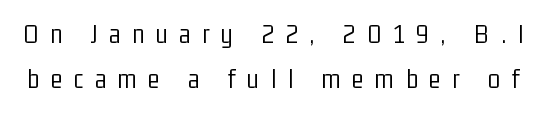
The image shows 28 px light, condensed sans-serif type, upright; set normal line spacing (1.62x), unusually wide letter spacing (+0.41 em), not underlined; low stroke contrast and a medium x-height.
